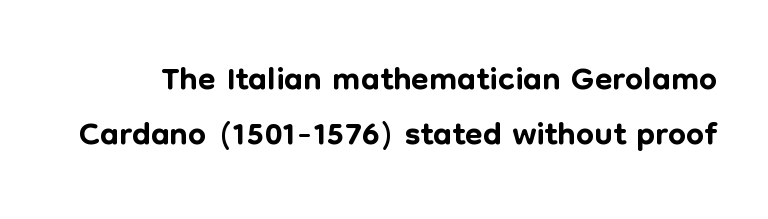
The image shows 51 px sans-serif type, upright; set tight line spacing (1.07x), normal letter spacing, not underlined; low stroke contrast and a medium x-height.
